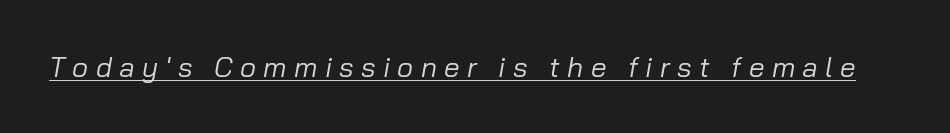
{"italic": "yes", "lean": "right", "slant_degrees": 10, "bold": "no", "weight": "regular", "width": "normal", "stroke_contrast": "low", "x_height": "medium", "monospaced": "no", "underline": "yes", "letter_spacing": "wide", "letter_spacing_em": 0.26, "glyph_px": 28}
